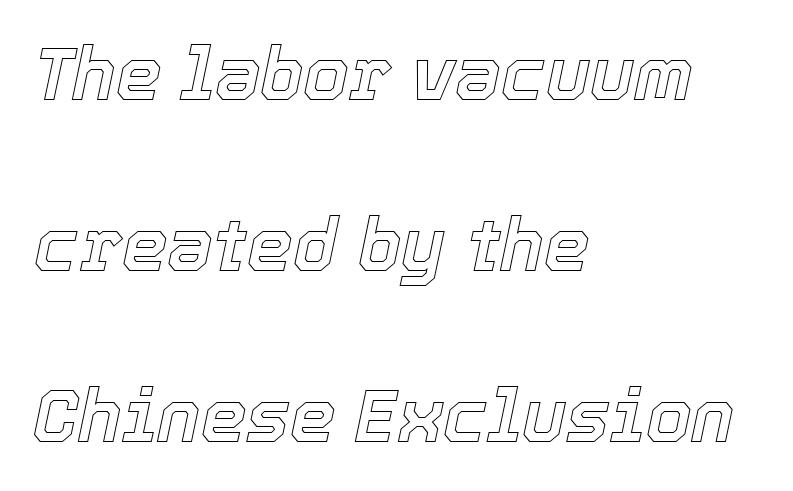
Q: Is the text italic (slanted)? A: Yes, it leans right by about 12 degrees.
Q: Is the text underlined? A: No.
Q: How is the paragraph aligned? A: Left-aligned.
Q: Is the spacing between letters normal or unusually wide? A: Normal.
Q: Is the spacing between lines tight, normal or loose? A: Loose.
Q: Width (condensed, normal, or wide)? A: Normal.
Q: x-height? A: Medium.
Q: Monospaced? A: No.
